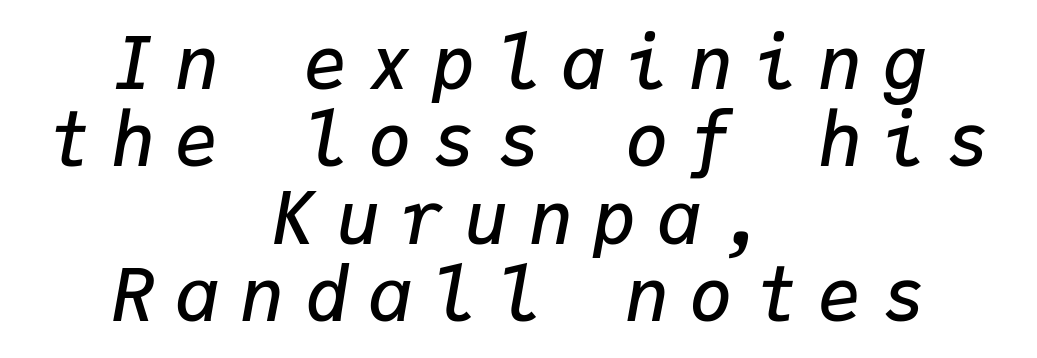
Q: Is the text bold? A: Semi-bold.
Q: Is the text italic (slanted)? A: Yes, it leans right by about 9 degrees.
Q: Is the text underlined? A: No.
Q: How is the paragraph aligned? A: Centered.
Q: Is the spacing between letters normal or unusually wide? A: Unusually wide.
Q: Is the spacing between lines tight, normal or loose? A: Tight.
Q: Width (condensed, normal, or wide)? A: Normal.
Q: Stroke contrast? A: Low.
Q: x-height? A: Medium.
Q: Monospaced? A: Yes.
